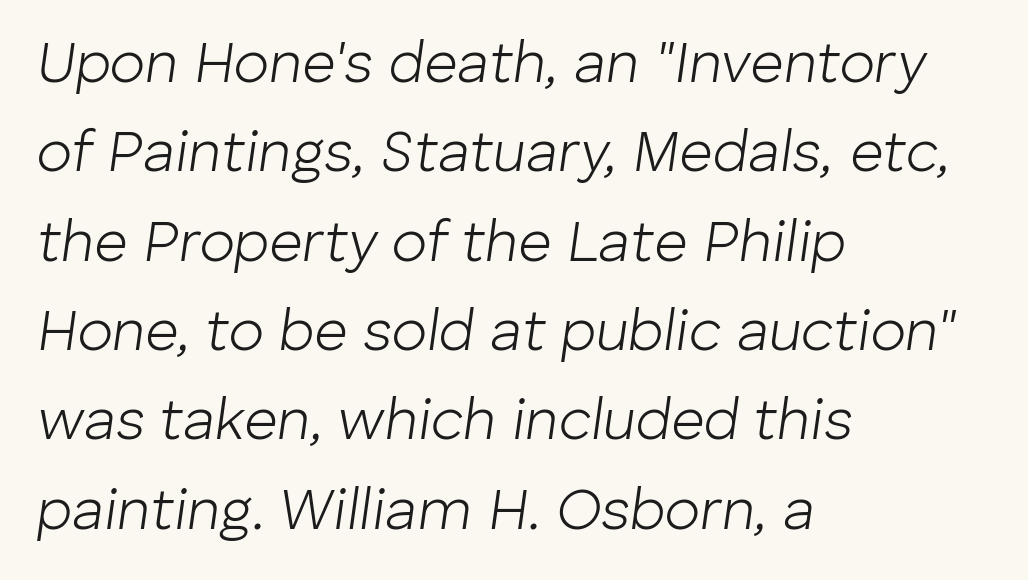
{"italic": "yes", "lean": "right", "slant_degrees": 8, "bold": "no", "weight": "light", "width": "normal", "stroke_contrast": "low", "x_height": "medium", "monospaced": "no", "underline": "no", "align": "left", "line_spacing": "normal", "line_spacing_ratio": 1.54, "letter_spacing": "normal", "letter_spacing_em": 0.0, "glyph_px": 58}
